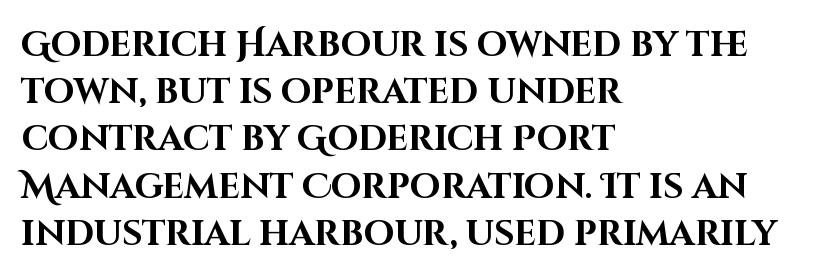
Leading matches the norm, producing a regular column. There is no visible air inserted between adjacent glyphs. Weight: bold. Posture: upright roman.
